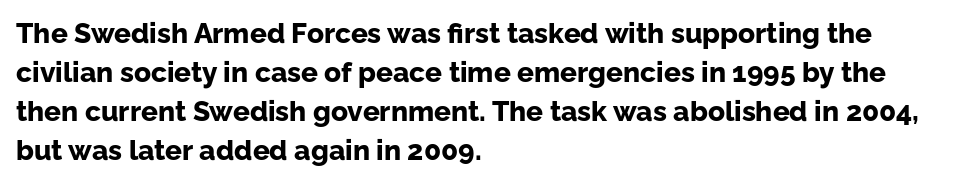
{"serif": "no", "italic": "no", "bold": "yes", "weight": "bold", "width": "normal", "stroke_contrast": "low", "x_height": "medium", "monospaced": "no", "underline": "no", "align": "left", "line_spacing": "normal", "line_spacing_ratio": 1.39, "letter_spacing": "normal", "letter_spacing_em": 0.0, "glyph_px": 28}
